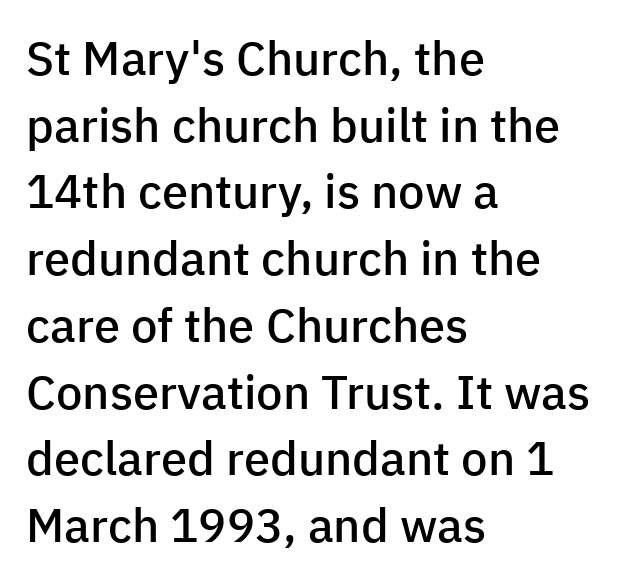
The image shows 47 px semibold sans-serif type, upright; set left-aligned, normal line spacing (1.42x), normal letter spacing, not underlined; low stroke contrast and a medium x-height.
